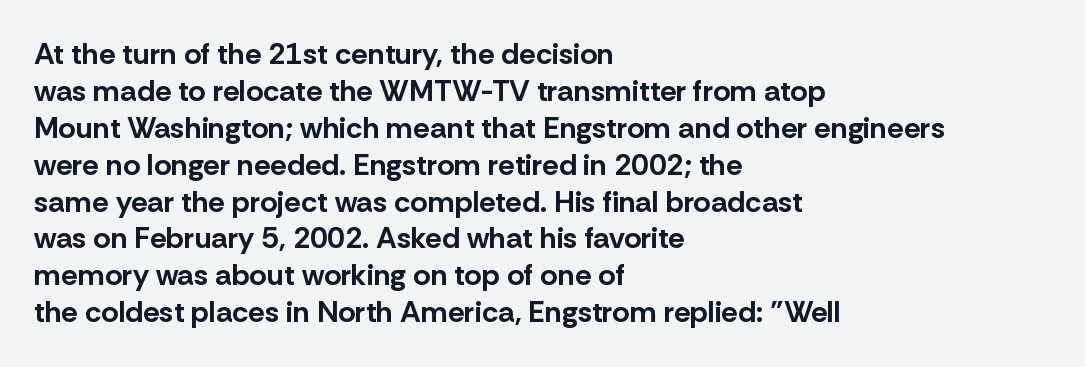
{"serif": "no", "italic": "no", "bold": "yes", "weight": "bold", "width": "normal", "stroke_contrast": "low", "x_height": "medium", "monospaced": "no", "underline": "no", "align": "left", "line_spacing_ratio": 1.23, "letter_spacing": "normal", "letter_spacing_em": 0.0, "glyph_px": 30}
